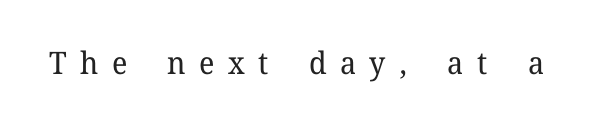
The image shows 31 px regular-weight serif type, upright; set unusually wide letter spacing (+0.43 em), not underlined; low stroke contrast and a medium x-height.
